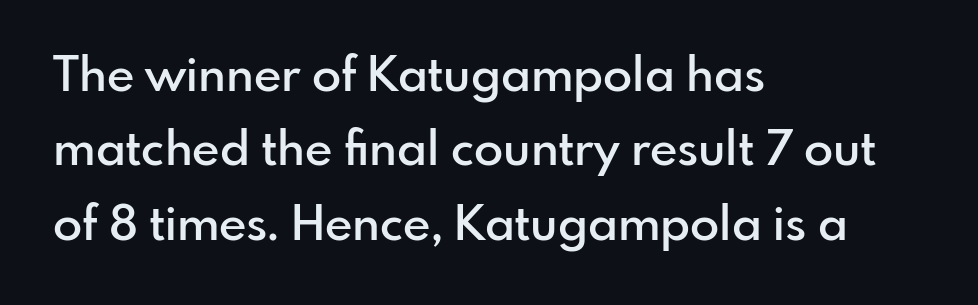
{"serif": "no", "italic": "no", "bold": "semi", "weight": "semibold", "width": "normal", "stroke_contrast": "low", "x_height": "small", "monospaced": "no", "underline": "no", "align": "left", "line_spacing": "normal", "line_spacing_ratio": 1.55, "letter_spacing": "normal", "letter_spacing_em": 0.0, "glyph_px": 48}
